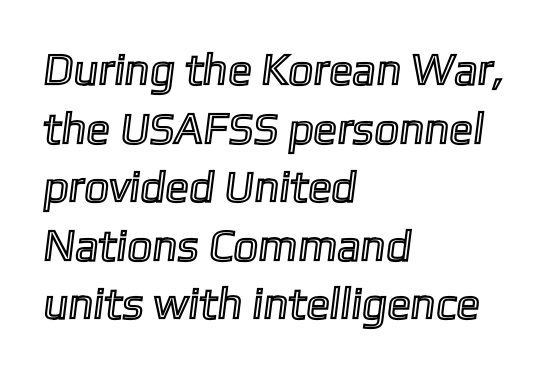
{"width": "normal", "x_height": "medium", "monospaced": "no", "underline": "no", "align": "left", "line_spacing": "normal", "line_spacing_ratio": 1.33, "letter_spacing": "normal", "letter_spacing_em": 0.0, "glyph_px": 44}
